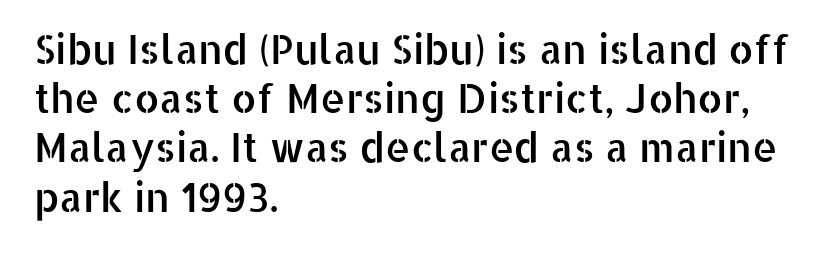
Q: Is the text italic (slanted)? A: No, it is upright.
Q: Is the typeface a serif or a sans-serif typeface? A: Sans-serif.
Q: Is the text underlined? A: No.
Q: How is the paragraph aligned? A: Left-aligned.
Q: Is the spacing between letters normal or unusually wide? A: Normal.
Q: Width (condensed, normal, or wide)? A: Normal.
Q: Stroke contrast? A: Low.
Q: x-height? A: Medium.
Q: Monospaced? A: No.
